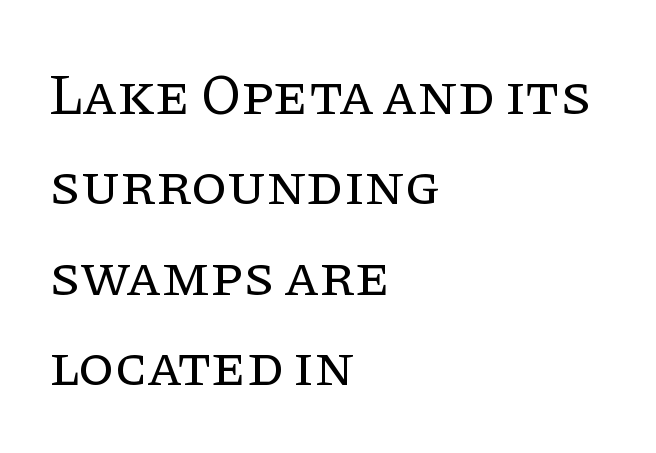
{"serif": "yes", "italic": "no", "bold": "no", "weight": "regular", "width": "normal", "stroke_contrast": "low", "x_height": "large", "monospaced": "no", "underline": "no", "align": "left", "line_spacing": "normal", "line_spacing_ratio": 1.56, "letter_spacing": "normal", "letter_spacing_em": 0.0, "glyph_px": 58}
